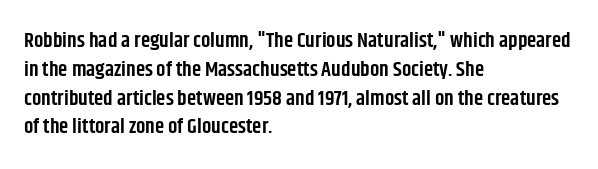
Q: Is the text bold? A: Semi-bold.
Q: Is the text italic (slanted)? A: No, it is upright.
Q: Is the text underlined? A: No.
Q: How is the paragraph aligned? A: Left-aligned.
Q: Is the spacing between letters normal or unusually wide? A: Normal.
Q: Is the spacing between lines tight, normal or loose? A: Normal.
